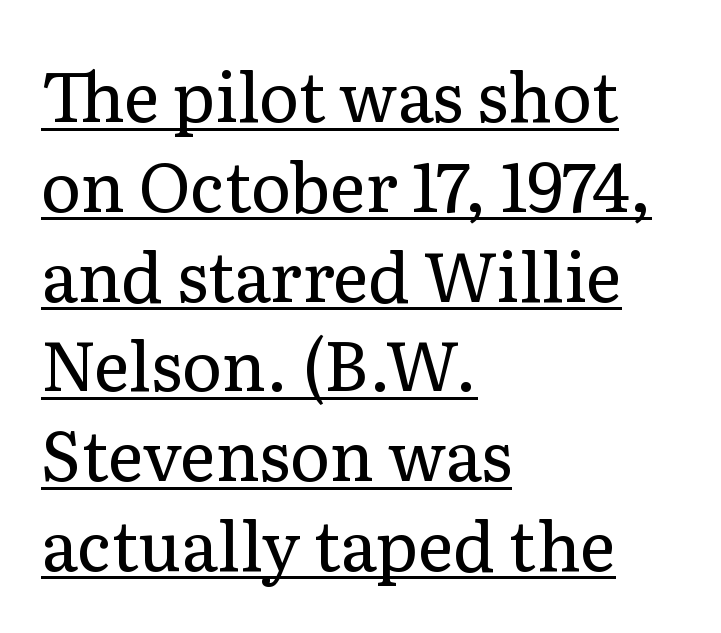
Q: Is the text bold? A: No.
Q: Is the text italic (slanted)? A: No, it is upright.
Q: Is the typeface a serif or a sans-serif typeface? A: Serif.
Q: Is the text underlined? A: Yes.
Q: How is the paragraph aligned? A: Left-aligned.
Q: Is the spacing between letters normal or unusually wide? A: Normal.
Q: Is the spacing between lines tight, normal or loose? A: Normal.
Q: Width (condensed, normal, or wide)? A: Normal.
Q: Stroke contrast? A: Low.
Q: x-height? A: Medium.
Q: Monospaced? A: No.
